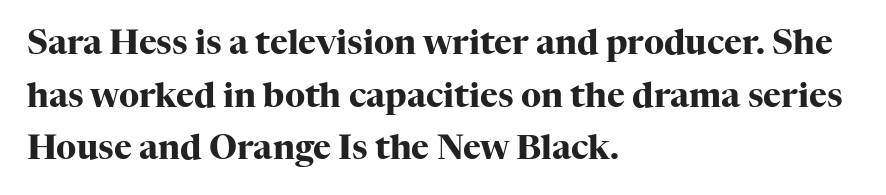
Here the designer chose a conventional face with non-uniform glyph widths. Tracking value appears to be zero — textbook default spacing. The compositor pushed each line to the left boundary. Just letters on the line, the space beneath them empty. Is this a sans? No — the strokes have serifs.
